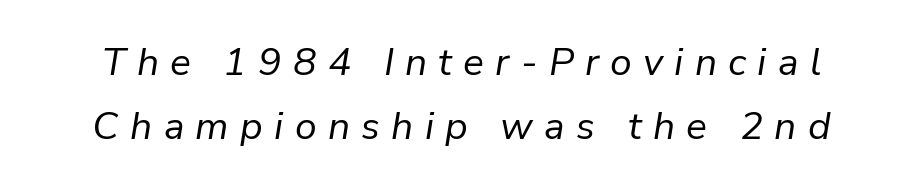
The image shows 39 px regular-weight type, italic (leaning right); set normal line spacing (1.63x), unusually wide letter spacing (+0.29 em), not underlined; low stroke contrast and a medium x-height.
